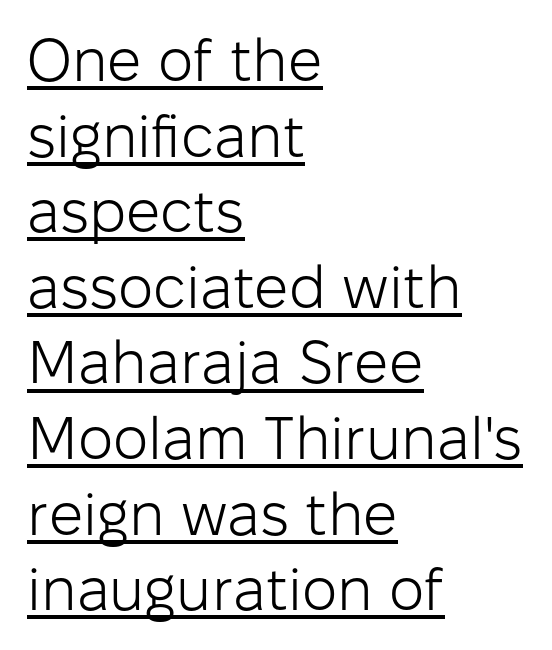
In terms of posture, this sample is upright. The letters look calm and open, with moderate or lighter stems. These characters rest on top of a visible drawn line. Looks like regular typesetting: each glyph gets only the width it needs.
